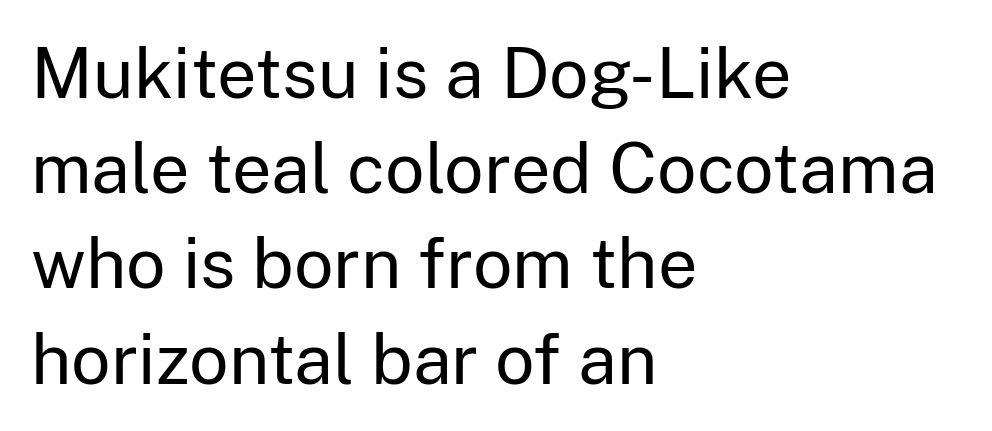
{"serif": "no", "italic": "no", "bold": "no", "weight": "regular", "width": "normal", "stroke_contrast": "low", "x_height": "medium", "monospaced": "no", "underline": "no", "align": "left", "line_spacing": "normal", "line_spacing_ratio": 1.36, "letter_spacing": "normal", "letter_spacing_em": 0.0, "glyph_px": 70}
